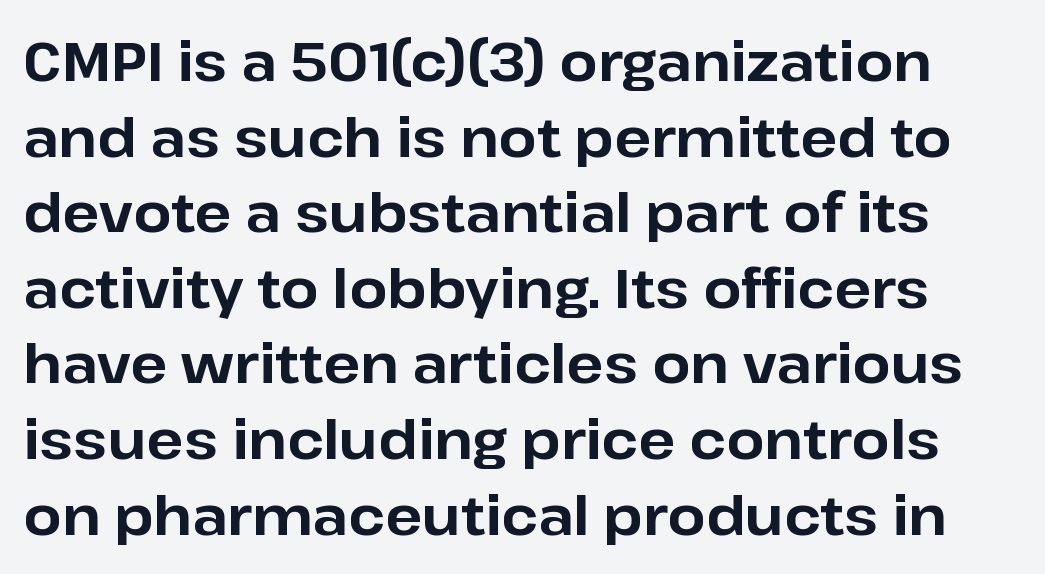
The image shows 54 px bold sans-serif type, upright; set normal line spacing (1.4x), normal letter spacing, not underlined; low stroke contrast and a medium x-height.
